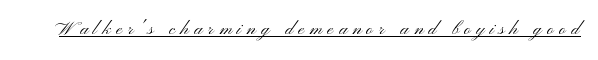
The image shows 23 px text type; set unusually wide letter spacing (+0.23 em), underlined.
